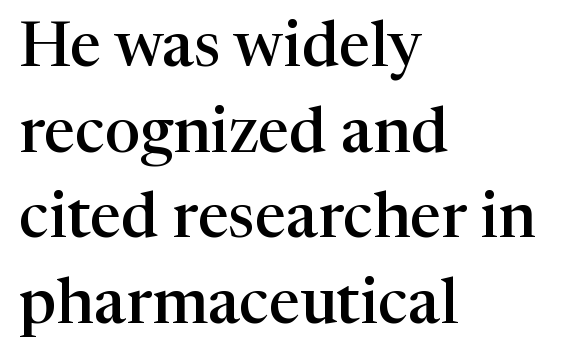
Q: Is the text bold? A: Semi-bold.
Q: Is the text italic (slanted)? A: No, it is upright.
Q: Is the typeface a serif or a sans-serif typeface? A: Serif.
Q: Is the text underlined? A: No.
Q: How is the paragraph aligned? A: Left-aligned.
Q: Is the spacing between letters normal or unusually wide? A: Normal.
Q: Is the spacing between lines tight, normal or loose? A: Normal.
Q: Width (condensed, normal, or wide)? A: Normal.
Q: Stroke contrast? A: High.
Q: x-height? A: Medium.
Q: Monospaced? A: No.
